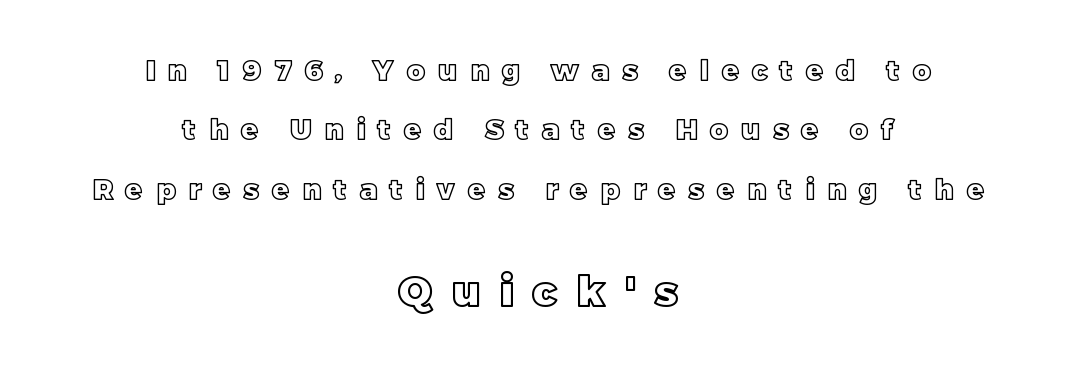
The image shows 42 px text type, upright; set centered, loose line spacing (2.12x), unusually wide letter spacing (+0.46 em), not underlined; the second (bottom) block is 1.5x larger; a large x-height.
